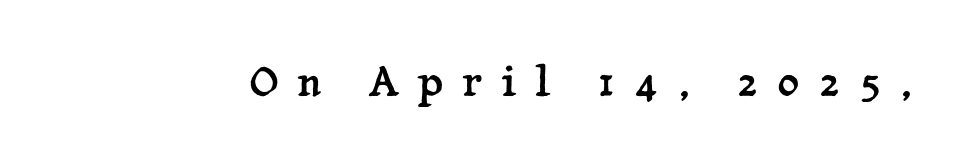
{"serif": "yes", "italic": "no", "width": "normal", "stroke_contrast": "low", "x_height": "medium", "monospaced": "no", "underline": "no", "letter_spacing": "wide", "letter_spacing_em": 0.46, "glyph_px": 41}
